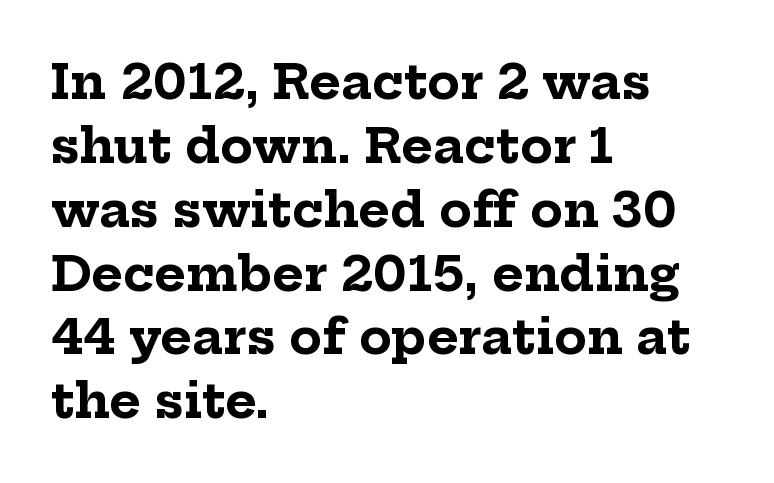
{"serif": "yes", "italic": "no", "bold": "yes", "weight": "bold", "width": "normal", "stroke_contrast": "low", "x_height": "medium", "monospaced": "no", "underline": "no", "align": "left", "line_spacing": "normal", "line_spacing_ratio": 1.33, "letter_spacing": "normal", "letter_spacing_em": 0.0, "glyph_px": 48}
